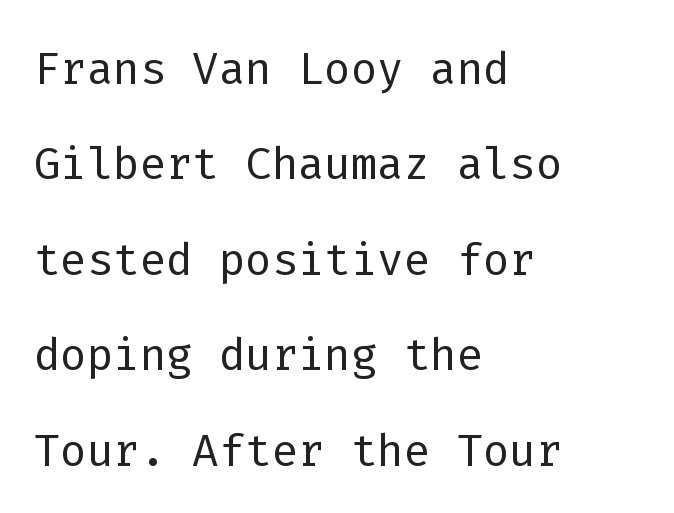
Q: Is the text bold? A: No.
Q: Is the text italic (slanted)? A: No, it is upright.
Q: Is the typeface a serif or a sans-serif typeface? A: Sans-serif.
Q: Is the text underlined? A: No.
Q: How is the paragraph aligned? A: Left-aligned.
Q: Is the spacing between letters normal or unusually wide? A: Normal.
Q: Is the spacing between lines tight, normal or loose? A: Normal.
Q: Width (condensed, normal, or wide)? A: Normal.
Q: Stroke contrast? A: Low.
Q: x-height? A: Medium.
Q: Monospaced? A: Yes.
